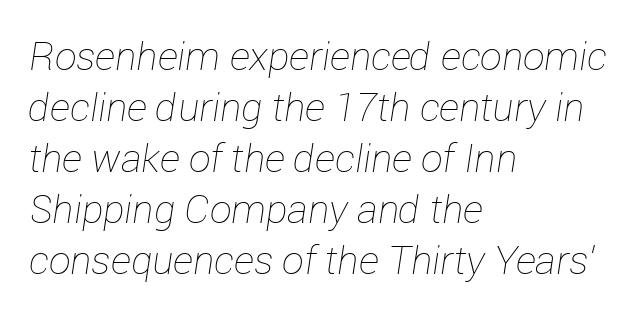
{"italic": "yes", "lean": "right", "slant_degrees": 12, "bold": "no", "weight": "thin", "width": "normal", "stroke_contrast": "low", "x_height": "medium", "monospaced": "no", "underline": "no", "align": "left", "line_spacing": "normal", "line_spacing_ratio": 1.31, "letter_spacing": "normal", "letter_spacing_em": 0.0, "glyph_px": 39}
